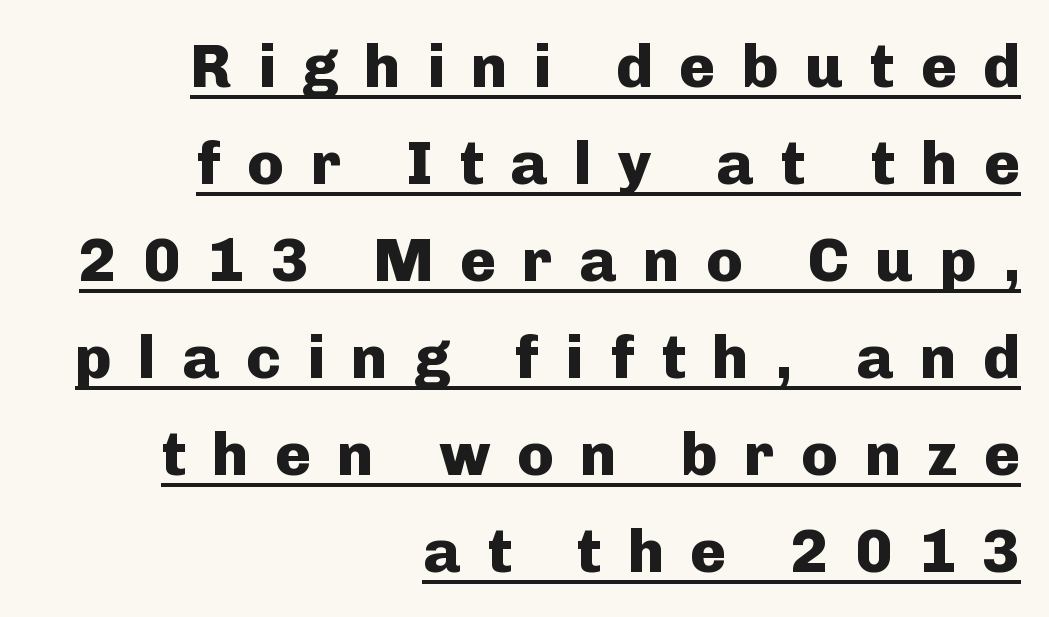
The image shows 61 px heavy sans-serif type, upright; set right-aligned, normal line spacing (1.59x), unusually wide letter spacing (+0.43 em), underlined; low stroke contrast and a medium x-height.
